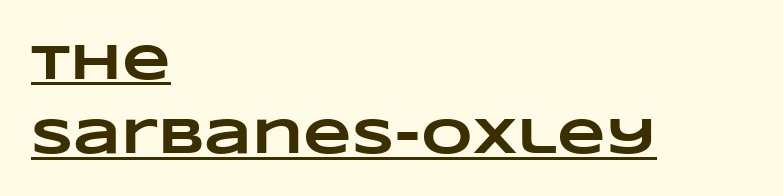
Rows of type keep a routine distance in the vertical direction. Weight check: bold — yes, fully. Beneath each row of characters lies a ruled line. Alignment: flush left.
